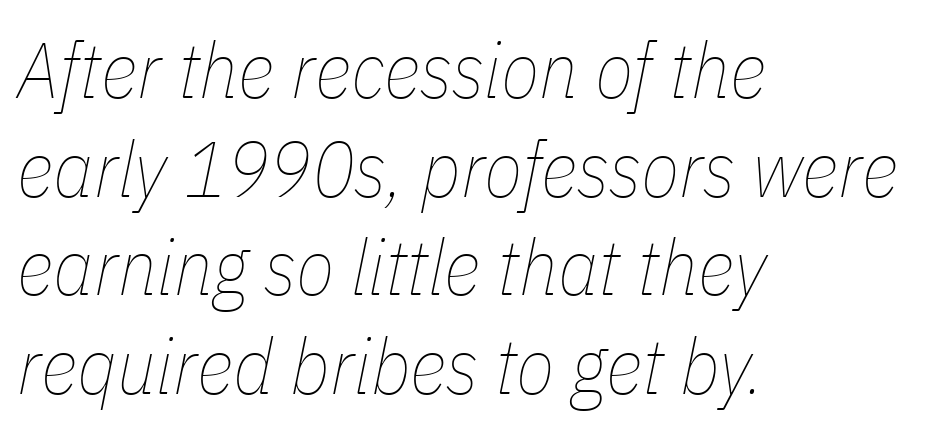
{"italic": "yes", "lean": "right", "slant_degrees": 11, "bold": "no", "weight": "thin", "width": "condensed", "stroke_contrast": "low", "x_height": "medium", "monospaced": "no", "underline": "no", "align": "left", "line_spacing": "normal", "line_spacing_ratio": 1.25, "letter_spacing": "normal", "letter_spacing_em": 0.0, "glyph_px": 79}
